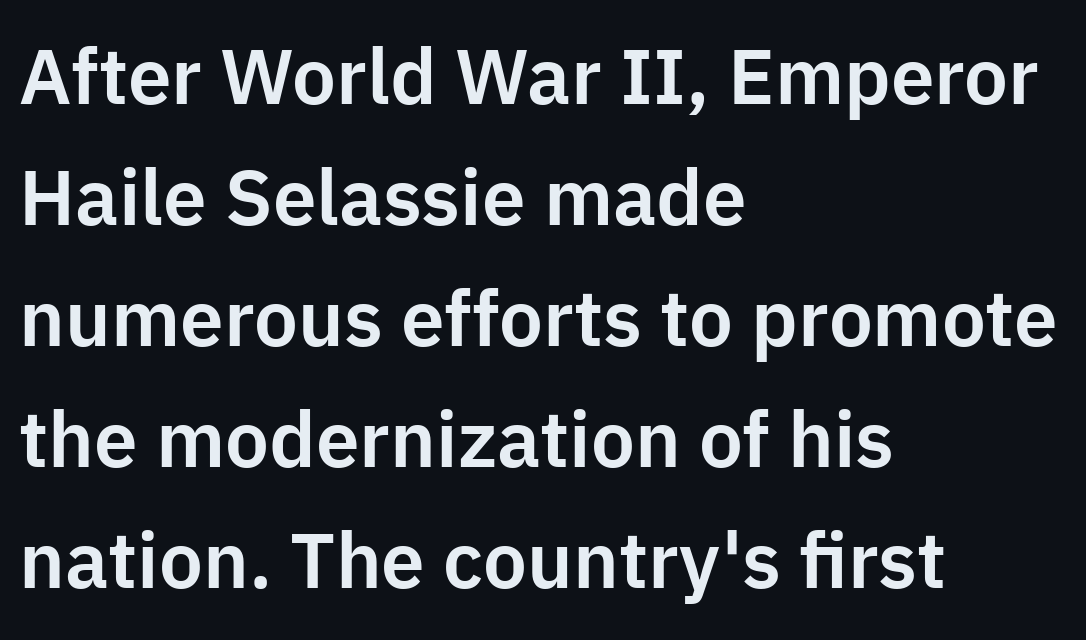
Q: Is the text italic (slanted)? A: No, it is upright.
Q: Is the typeface a serif or a sans-serif typeface? A: Sans-serif.
Q: Is the text underlined? A: No.
Q: How is the paragraph aligned? A: Left-aligned.
Q: Is the spacing between letters normal or unusually wide? A: Normal.
Q: Is the spacing between lines tight, normal or loose? A: Normal.
Q: Width (condensed, normal, or wide)? A: Normal.
Q: Stroke contrast? A: Low.
Q: x-height? A: Medium.
Q: Monospaced? A: No.
